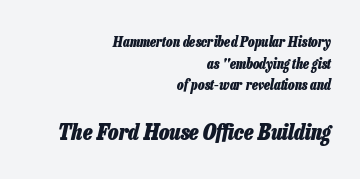
Does the lettering tilt? It does — this is italic. Reading down the column, the eye jumps a familiar distance to each next line. Small over large — that's the arrangement of the two blocks here. You could call the tracking neutral — neither tight nor loose.
